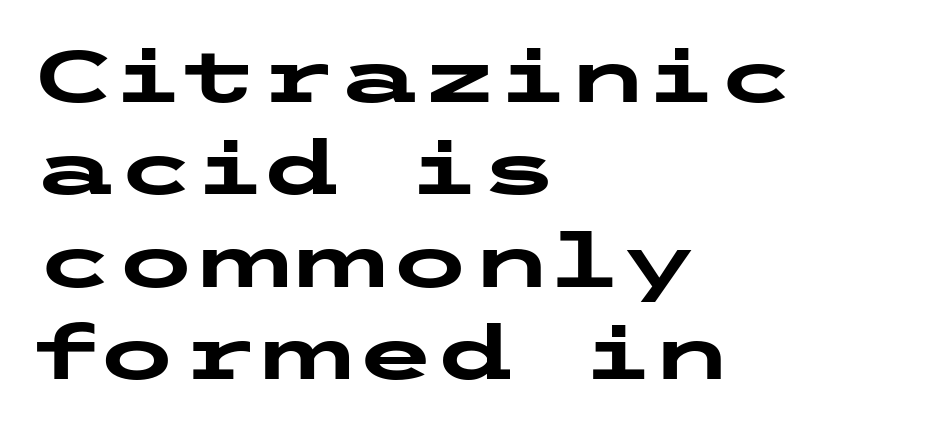
{"serif": "no", "italic": "no", "bold": "yes", "weight": "heavy", "width": "wide", "stroke_contrast": "low", "x_height": "medium", "underline": "no", "align": "left", "line_spacing": "normal", "line_spacing_ratio": 1.25, "letter_spacing": "normal", "letter_spacing_em": 0.0, "glyph_px": 74}
